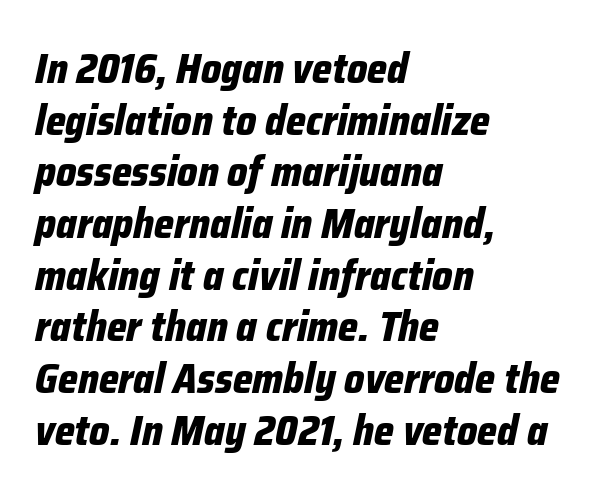
Q: Is the text bold? A: Yes.
Q: Is the text italic (slanted)? A: Yes, it leans right by about 12 degrees.
Q: Is the text underlined? A: No.
Q: How is the paragraph aligned? A: Left-aligned.
Q: Is the spacing between letters normal or unusually wide? A: Normal.
Q: Width (condensed, normal, or wide)? A: Condensed.
Q: Stroke contrast? A: Low.
Q: x-height? A: Medium.
Q: Monospaced? A: No.
